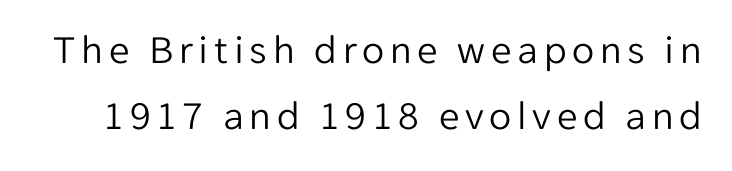
{"serif": "no", "italic": "no", "bold": "no", "weight": "light", "width": "normal", "stroke_contrast": "low", "x_height": "medium", "monospaced": "no", "underline": "no", "line_spacing": "normal", "line_spacing_ratio": 1.61, "glyph_px": 41}
